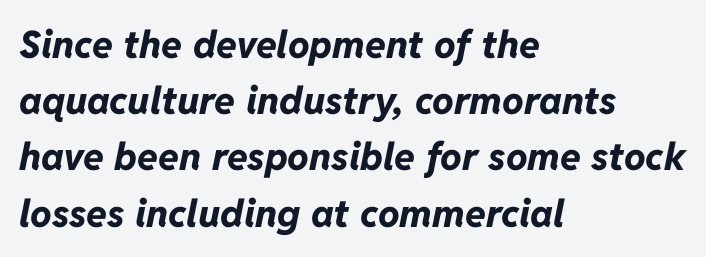
{"italic": "yes", "lean": "right", "slant_degrees": 11, "bold": "yes", "weight": "bold", "width": "normal", "stroke_contrast": "low", "x_height": "medium", "monospaced": "no", "underline": "no", "align": "left", "line_spacing": "normal", "line_spacing_ratio": 1.48, "letter_spacing": "normal", "letter_spacing_em": 0.0, "glyph_px": 38}
